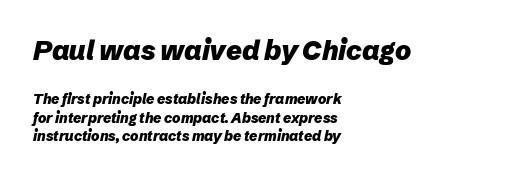
The image shows 27 px bold type, italic (leaning right); set left-aligned, normal line spacing (1.32x), normal letter spacing, not underlined; the first (top) block is 1.93x larger.
